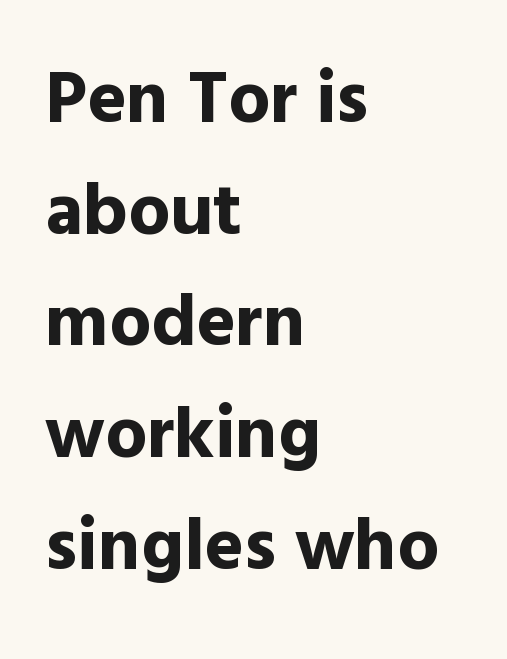
Q: Is the text bold? A: Yes.
Q: Is the text italic (slanted)? A: No, it is upright.
Q: Is the typeface a serif or a sans-serif typeface? A: Sans-serif.
Q: Is the text underlined? A: No.
Q: How is the paragraph aligned? A: Left-aligned.
Q: Is the spacing between letters normal or unusually wide? A: Normal.
Q: Is the spacing between lines tight, normal or loose? A: Normal.
Q: Width (condensed, normal, or wide)? A: Normal.
Q: x-height? A: Medium.
Q: Monospaced? A: No.
